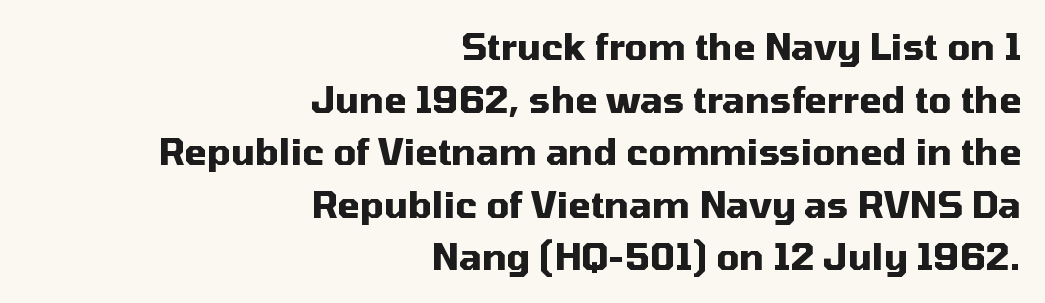
Q: Is the text bold? A: Yes.
Q: Is the text italic (slanted)? A: No, it is upright.
Q: Is the typeface a serif or a sans-serif typeface? A: Sans-serif.
Q: Is the text underlined? A: No.
Q: How is the paragraph aligned? A: Right-aligned.
Q: Is the spacing between letters normal or unusually wide? A: Normal.
Q: Is the spacing between lines tight, normal or loose? A: Normal.
Q: Width (condensed, normal, or wide)? A: Normal.
Q: Stroke contrast? A: Medium.
Q: x-height? A: Medium.
Q: Monospaced? A: No.
